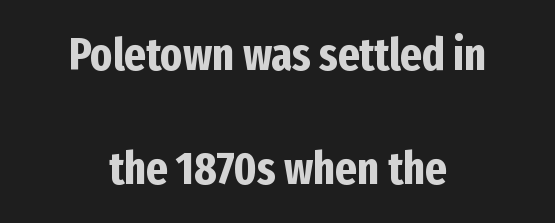
Proportional: the letters do not fall into vertical columns. Nope, no serifs anywhere on these letters. The designer dialed line spacing up above the default. This rendering uses center alignment, leaving both contours irregular but symmetric. In terms of weight, the rendering is a true, heavy bold.
